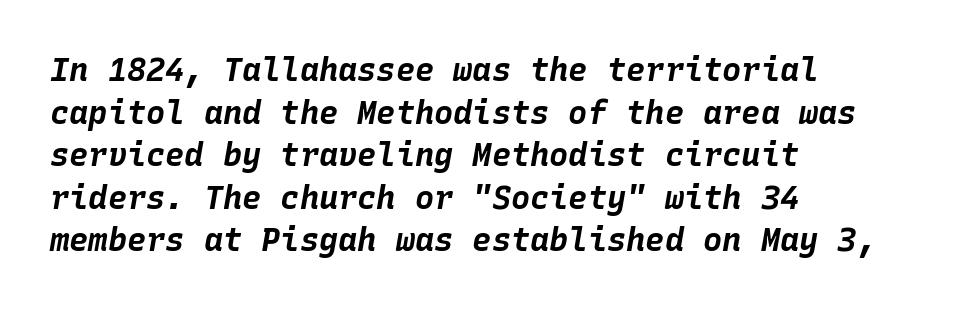
{"italic": "yes", "lean": "right", "slant_degrees": 10, "bold": "yes", "weight": "bold", "width": "normal", "stroke_contrast": "low", "x_height": "large", "monospaced": "yes", "underline": "no", "align": "left", "line_spacing": "normal", "line_spacing_ratio": 1.33, "letter_spacing": "normal", "letter_spacing_em": 0.0, "glyph_px": 32}
